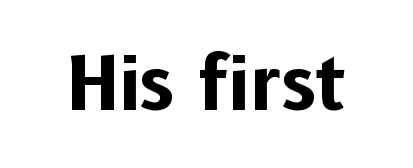
Q: Is the text bold? A: Yes.
Q: Is the text italic (slanted)? A: No, it is upright.
Q: Is the typeface a serif or a sans-serif typeface? A: Sans-serif.
Q: Is the text underlined? A: No.
Q: Is the spacing between letters normal or unusually wide? A: Normal.
Q: Width (condensed, normal, or wide)? A: Normal.
Q: Stroke contrast? A: Low.
Q: x-height? A: Medium.
Q: Monospaced? A: No.
